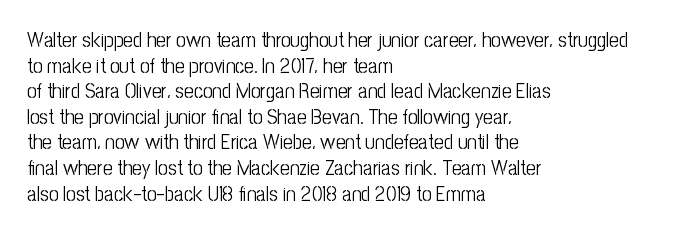
{"italic": "no", "bold": "no", "underline": "no", "align": "left", "line_spacing_ratio": 1.22, "letter_spacing": "normal", "letter_spacing_em": 0.0, "glyph_px": 21}
